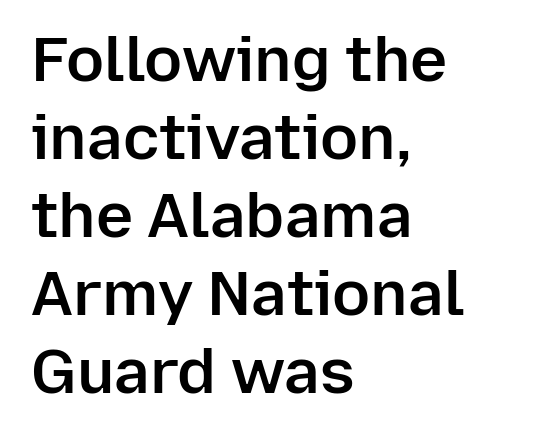
Q: Is the text bold? A: Semi-bold.
Q: Is the text italic (slanted)? A: No, it is upright.
Q: Is the typeface a serif or a sans-serif typeface? A: Sans-serif.
Q: Is the text underlined? A: No.
Q: How is the paragraph aligned? A: Left-aligned.
Q: Is the spacing between letters normal or unusually wide? A: Normal.
Q: Width (condensed, normal, or wide)? A: Normal.
Q: Stroke contrast? A: Low.
Q: x-height? A: Medium.
Q: Monospaced? A: No.
